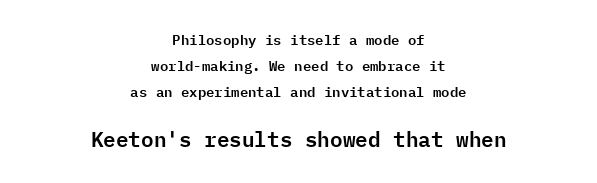
The image shows 21 px text type, upright; set centered, line spacing 1.86x, normal letter spacing, not underlined; the second (bottom) block is 1.5x larger.
